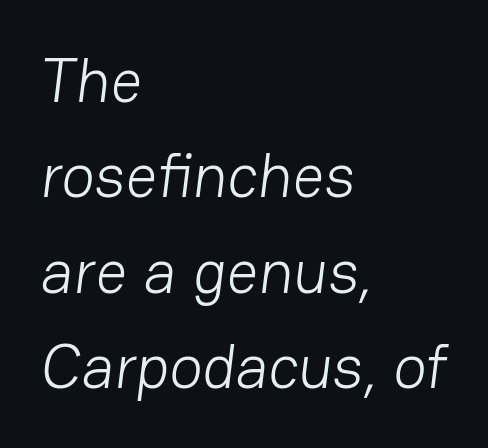
The image shows 62 px light sans-serif type; set left-aligned, normal line spacing (1.54x), normal letter spacing, not underlined; low stroke contrast and a medium x-height.
